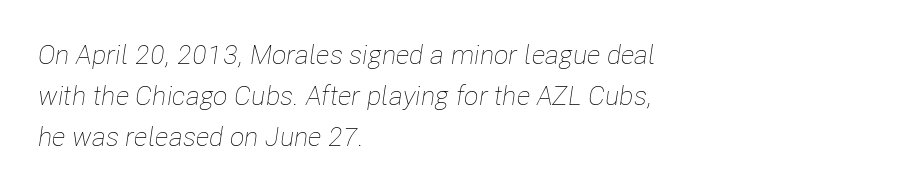
{"italic": "yes", "lean": "right", "slant_degrees": 8, "bold": "no", "underline": "no", "align": "left", "line_spacing": "normal", "line_spacing_ratio": 1.51, "letter_spacing": "normal", "letter_spacing_em": 0.0, "glyph_px": 27}
